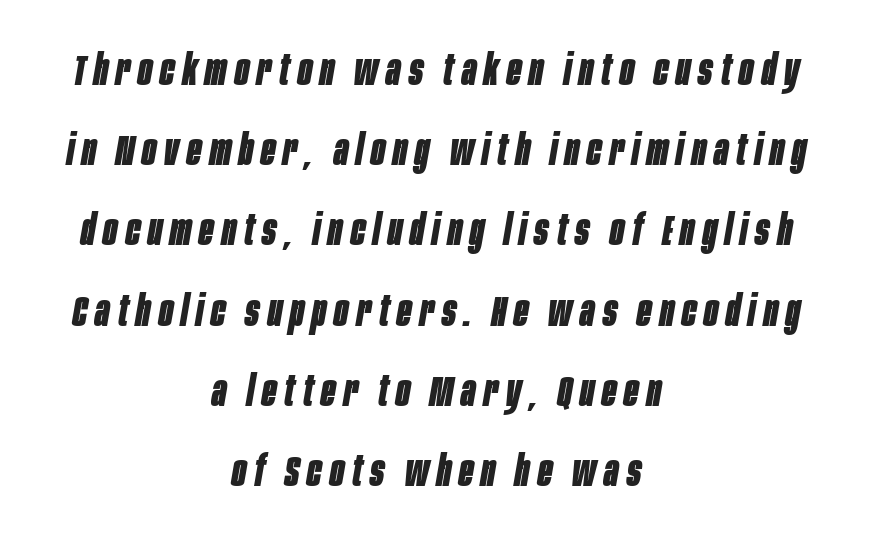
The image shows 42 px bold, condensed type, italic (leaning right); set centered, loose line spacing (1.91x), not underlined; low stroke contrast and a large x-height.
